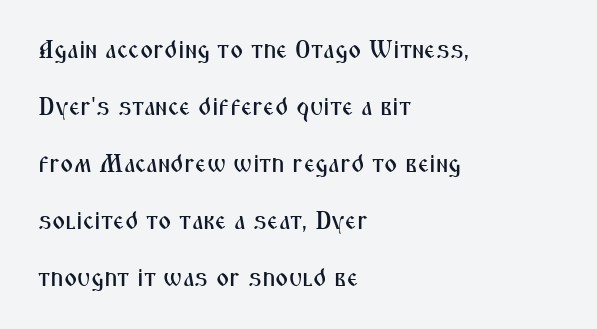
A bare baseline throughout the passage. Leftover space on each line is placed entirely after the last word. Honestly, the letter spacing is just normal — you wouldn't notice it. A roman cut, with each character standing at attention.
